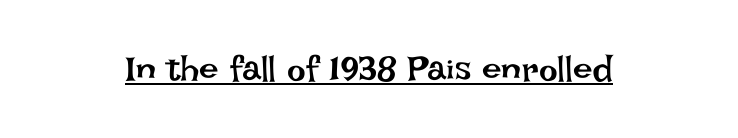
Q: Is the text bold? A: No.
Q: Is the text italic (slanted)? A: No, it is upright.
Q: Is the text underlined? A: Yes.
Q: Is the spacing between letters normal or unusually wide? A: Normal.
Q: Width (condensed, normal, or wide)? A: Normal.
Q: Stroke contrast? A: Low.
Q: x-height? A: Large.
Q: Monospaced? A: No.
